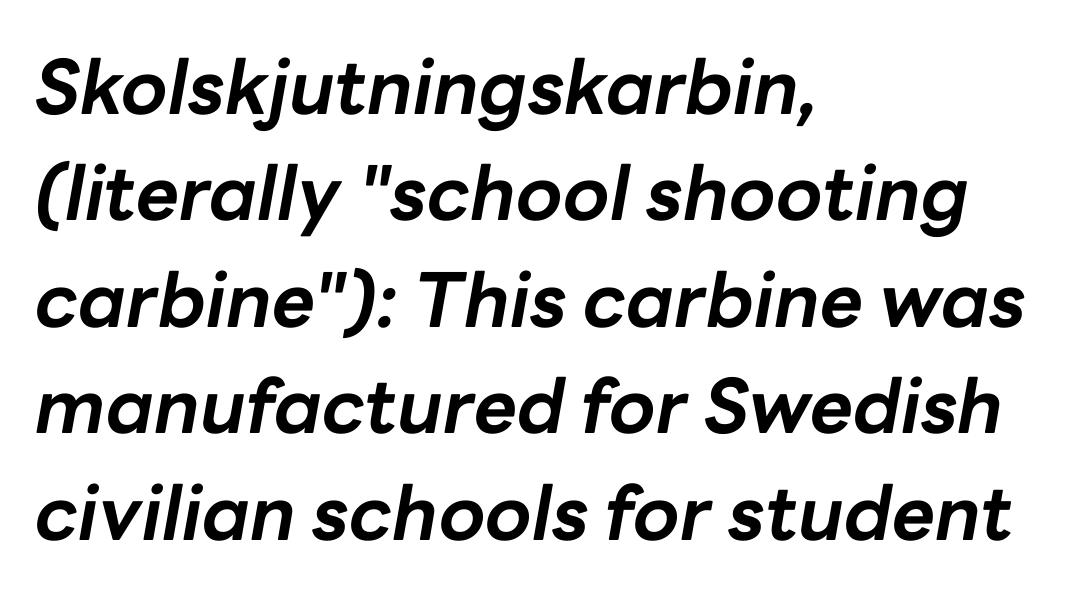
Q: Is the text bold? A: Yes.
Q: Is the text italic (slanted)? A: Yes, it leans right by about 10 degrees.
Q: Is the text underlined? A: No.
Q: How is the paragraph aligned? A: Left-aligned.
Q: Is the spacing between letters normal or unusually wide? A: Normal.
Q: Is the spacing between lines tight, normal or loose? A: Normal.
Q: Width (condensed, normal, or wide)? A: Normal.
Q: Stroke contrast? A: Low.
Q: x-height? A: Medium.
Q: Monospaced? A: No.
